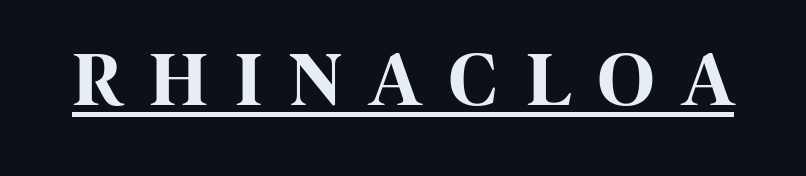
Look at the stroke-to-counter ratio: heavy, a bold. The rendering inserts visible extra space after every character. These lines are rendered in a variable-pitch font. This sample uses an upright cut, with every glyph sitting square on the baseline.
